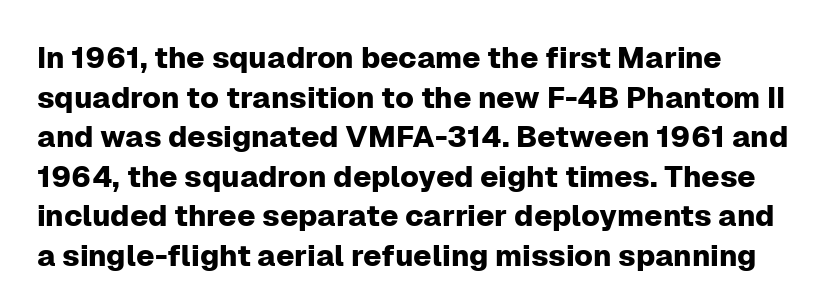
The image shows 30 px sans-serif type, upright; set normal line spacing (1.32x), normal letter spacing, not underlined; low stroke contrast and a medium x-height.
